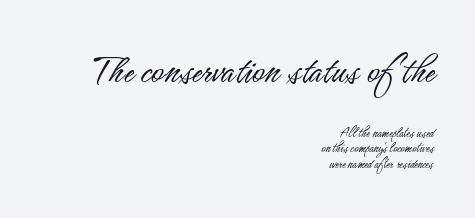
The image shows 42 px light, condensed sans-serif type; set right-aligned, tight line spacing (1.12x), normal letter spacing, not underlined; the first (top) block is 3.0x larger; low stroke contrast and a small x-height.
